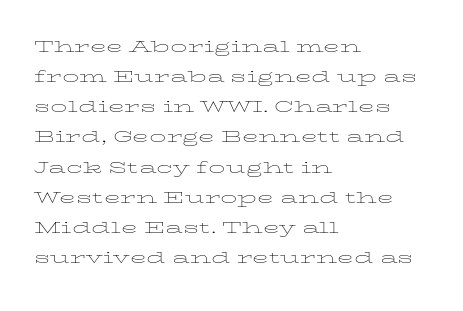
The image shows 22 px text type, upright; set left-aligned, normal line spacing (1.37x), normal letter spacing, not underlined.
